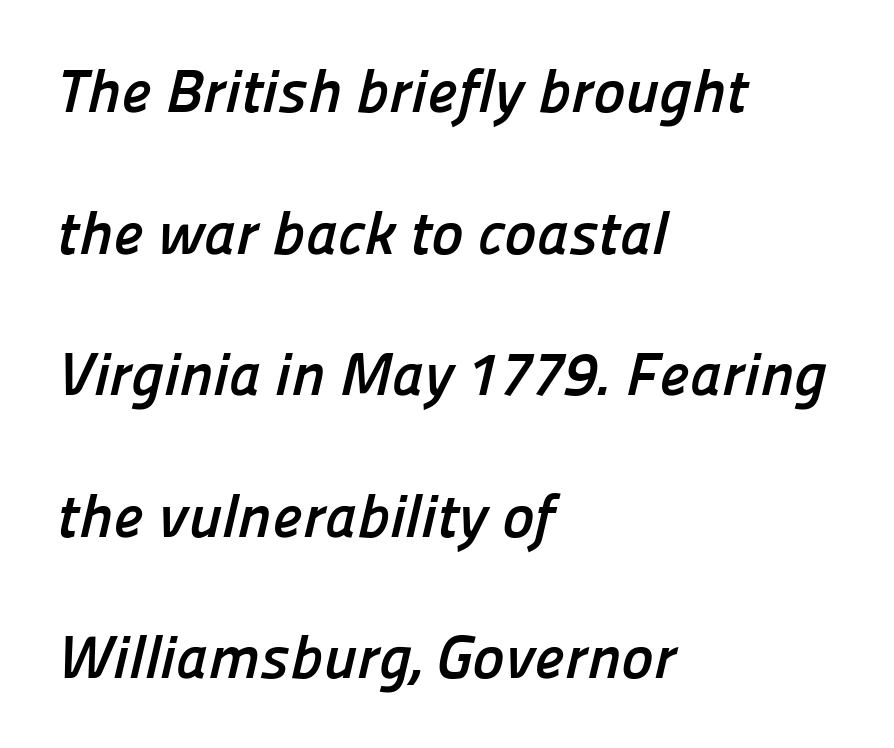
Leading: increased. The letters sit at their default tracking, neither squeezed nor spread. A typesetter would call this proportional, since set widths differ per character. Typographically, this falls in the sans-serif category. The glyphs have the mass of a bold cut.
